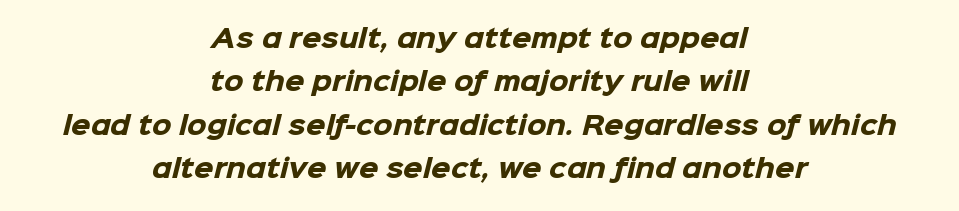
Does the copy run flush right? No — it is centered line by line. Observe the ordinary spacing: letters are neighbours, not strangers. The baseline area is clear. Typesetter's note: full bold, strokes at maximum text heaviness.
